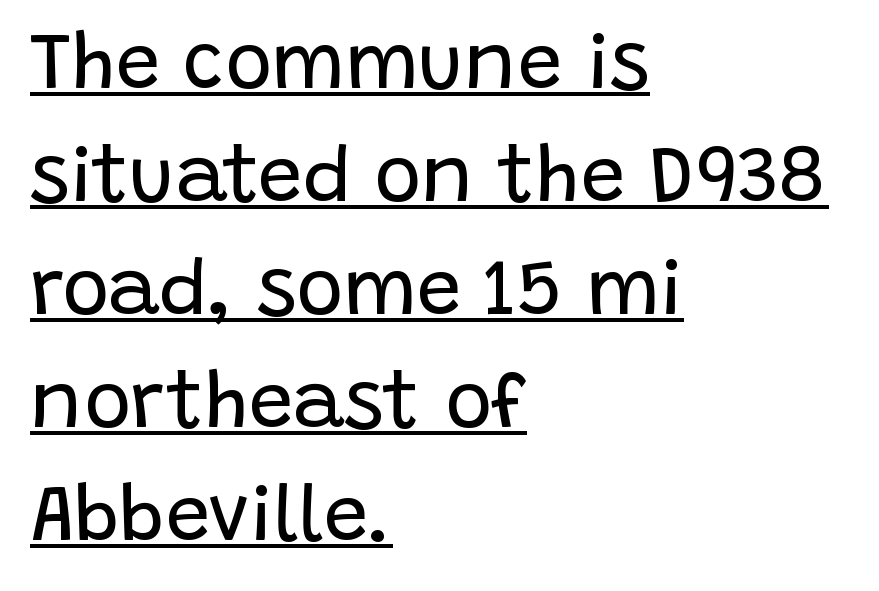
Q: Is the text bold? A: No.
Q: Is the text italic (slanted)? A: No, it is upright.
Q: Is the typeface a serif or a sans-serif typeface? A: Sans-serif.
Q: Is the text underlined? A: Yes.
Q: How is the paragraph aligned? A: Left-aligned.
Q: Is the spacing between letters normal or unusually wide? A: Normal.
Q: Is the spacing between lines tight, normal or loose? A: Normal.
Q: Width (condensed, normal, or wide)? A: Normal.
Q: Stroke contrast? A: Low.
Q: x-height? A: Large.
Q: Monospaced? A: No.
